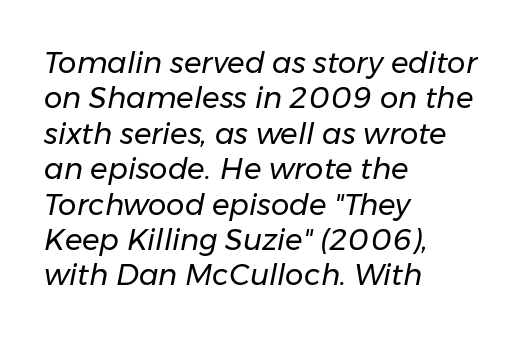
{"italic": "yes", "lean": "right", "slant_degrees": 11, "bold": "no", "weight": "regular", "width": "normal", "stroke_contrast": "low", "x_height": "medium", "monospaced": "no", "underline": "no", "align": "left", "line_spacing_ratio": 1.22, "letter_spacing": "normal", "letter_spacing_em": 0.0, "glyph_px": 29}
